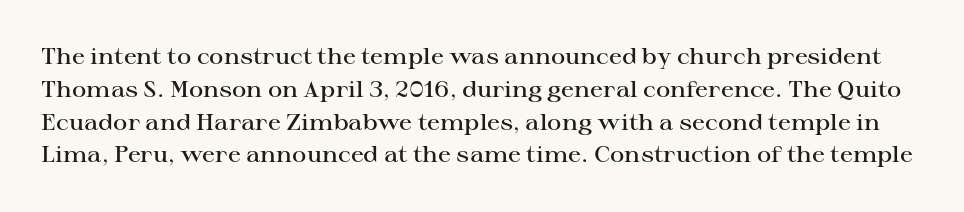
Q: Is the text bold? A: Semi-bold.
Q: Is the text italic (slanted)? A: No, it is upright.
Q: Is the text underlined? A: No.
Q: Is the spacing between letters normal or unusually wide? A: Normal.
Q: Is the spacing between lines tight, normal or loose? A: Normal.
